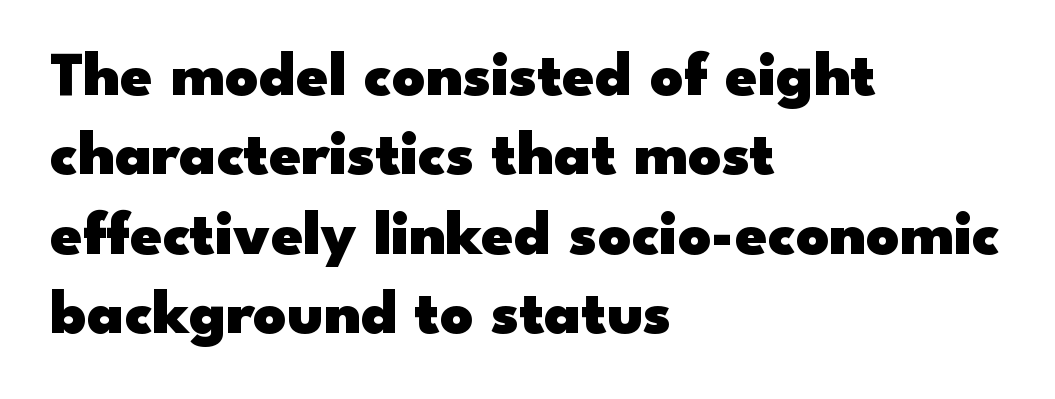
Lines of text with bare space underneath. The face used here has the dense, thick strokes of a bold. Nope, no serifs anywhere on these letters. This sample uses plain, unmodified letter spacing. Style check: upright. This sample has the flowing, uneven cadence of proportional lettering.
